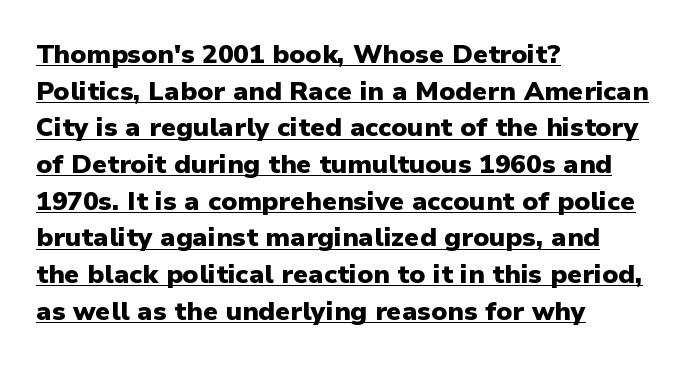
Vertical spacing — default. The type sits square on the baseline with zero lean. Compared with undecorated copy, this sample adds a rule below the words. This rendering leaves character spacing at its baseline value. Line beginnings align vertically; line endings do not. Notice how thick the strokes are: this is what a full bold looks like.
